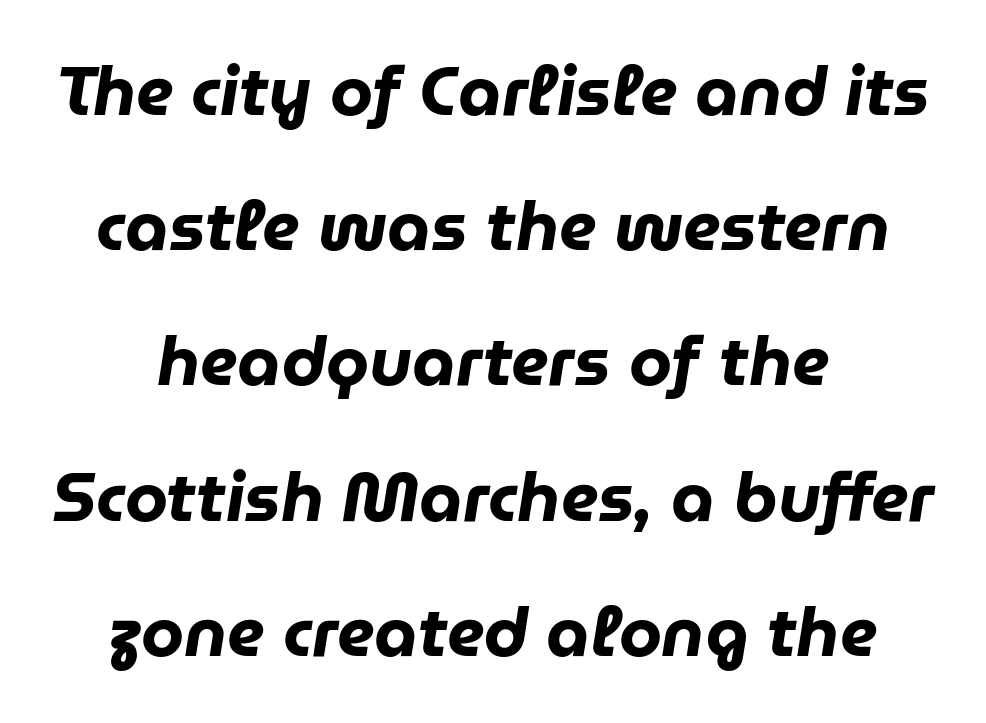
{"italic": "yes", "lean": "right", "slant_degrees": 9, "bold": "yes", "weight": "heavy", "width": "normal", "stroke_contrast": "low", "x_height": "medium", "monospaced": "no", "underline": "no", "align": "center", "line_spacing": "loose", "line_spacing_ratio": 1.96, "letter_spacing": "normal", "letter_spacing_em": 0.0, "glyph_px": 69}
